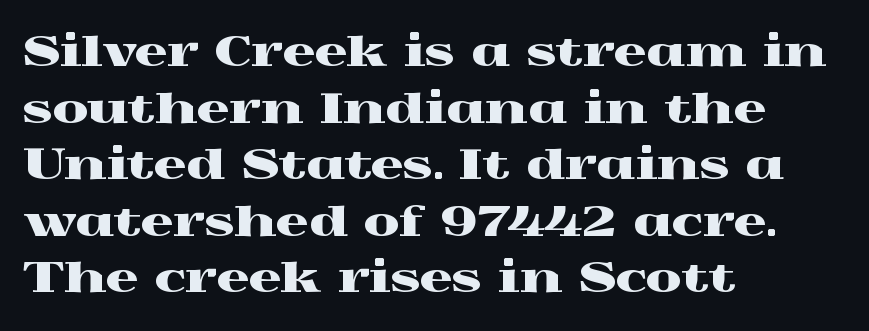
Q: Is the text italic (slanted)? A: No, it is upright.
Q: Is the typeface a serif or a sans-serif typeface? A: Serif.
Q: Is the text underlined? A: No.
Q: How is the paragraph aligned? A: Left-aligned.
Q: Is the spacing between letters normal or unusually wide? A: Normal.
Q: Is the spacing between lines tight, normal or loose? A: Normal.
Q: Width (condensed, normal, or wide)? A: Wide.
Q: x-height? A: Medium.
Q: Monospaced? A: No.
